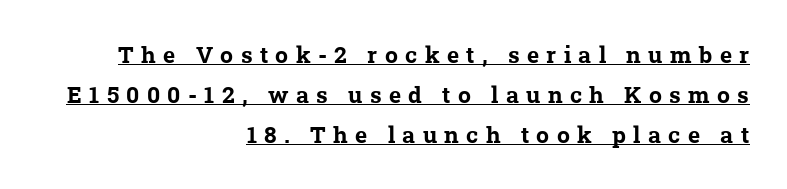
{"bold": "yes", "underline": "yes", "align": "right", "line_spacing_ratio": 1.74, "letter_spacing": "wide", "letter_spacing_em": 0.32, "glyph_px": 23}
